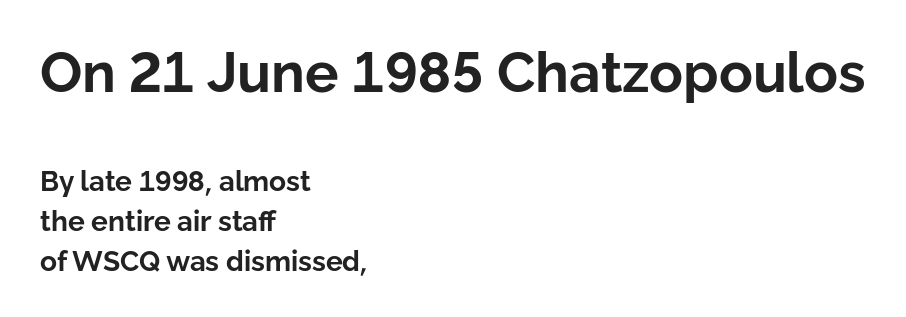
A roman cut, with each character standing at attention. Nothing unusual about the tracking: characters are spaced as the font intends. These lines are rendered in a variable-pitch font. Set as a true bold cut, around the 700 mark. Where is the straight margin? On the left.
